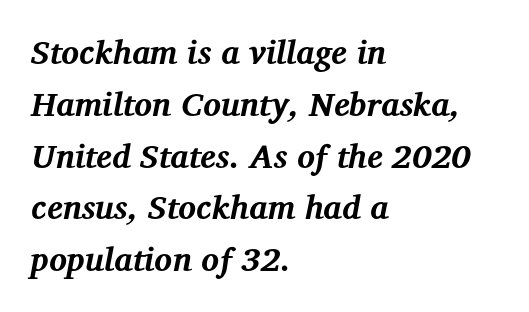
The image shows 33 px bold serif type, italic (leaning right); set left-aligned, normal line spacing (1.57x), normal letter spacing, not underlined; medium stroke contrast and a medium x-height.
